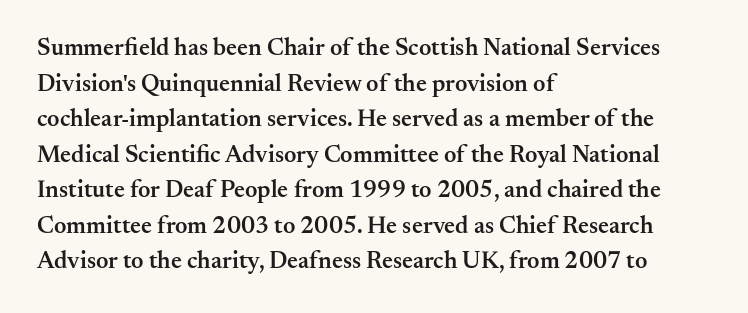
{"italic": "no", "bold": "semi", "underline": "no", "align": "left", "line_spacing": "normal", "line_spacing_ratio": 1.48, "letter_spacing": "normal", "letter_spacing_em": 0.0, "glyph_px": 24}
